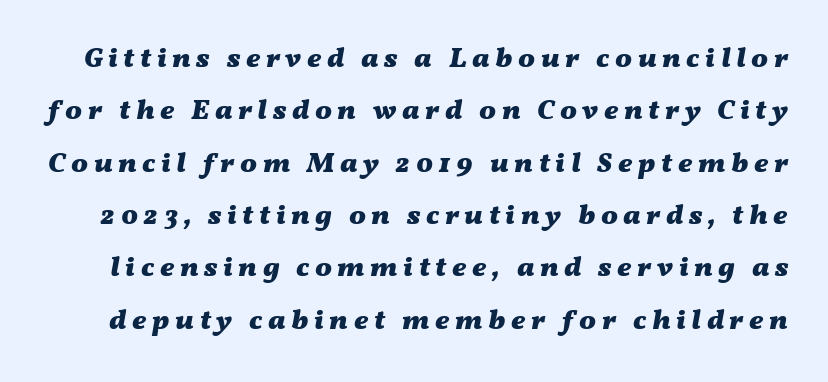
The image shows 28 px heavy, wide type, italic (leaning right); set line spacing 1.87x, unusually wide letter spacing (+0.2 em), not underlined; medium stroke contrast and a medium x-height.
